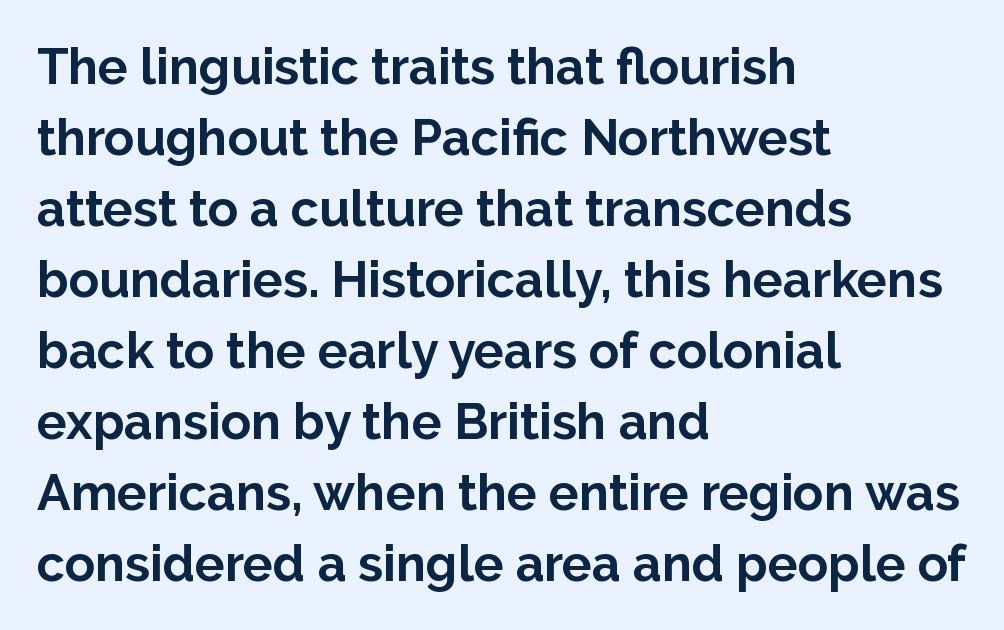
No extra tracking has been applied to these lines. Check where the strokes stop: nothing finishes them off — pure sans. Lines of text with bare space underneath. The typography opts for an upright posture over an oblique one. How would I describe the line gaps? Plain and ordinary. Every row of glyphs begins at an identical x-position on the left.
